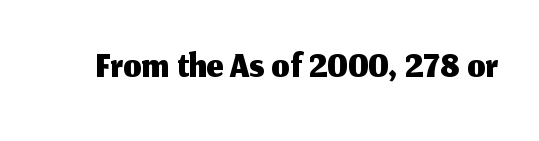
The image shows 58 px sans-serif type, upright; set normal letter spacing, not underlined; medium stroke contrast and a medium x-height.
